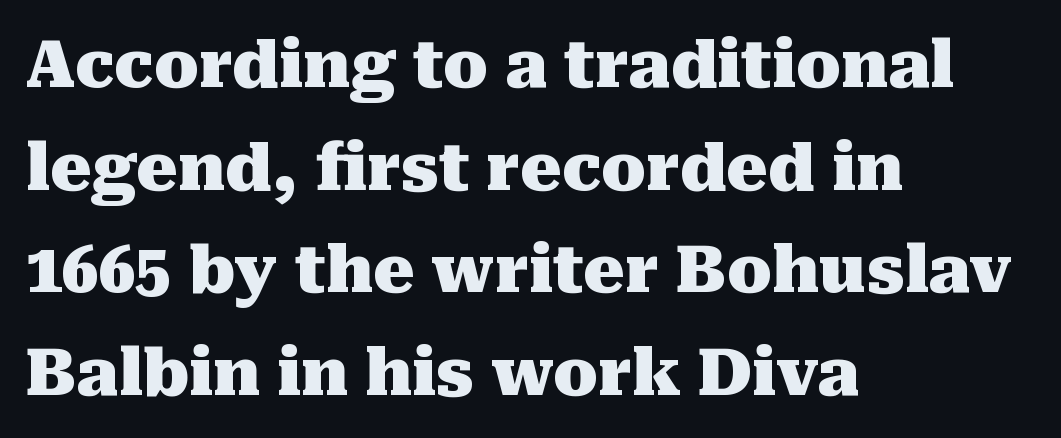
Posture: upright roman. Underlining? Definitely not there. These lines are composed in type with serifs. Typeset ragged right — the left edge is the straight one.
